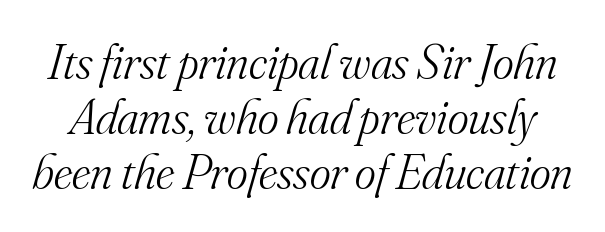
Q: Is the text bold? A: No.
Q: Is the text italic (slanted)? A: Yes, it leans right by about 16 degrees.
Q: Is the typeface a serif or a sans-serif typeface? A: Serif.
Q: Is the text underlined? A: No.
Q: Is the spacing between letters normal or unusually wide? A: Normal.
Q: Is the spacing between lines tight, normal or loose? A: Tight.
Q: Width (condensed, normal, or wide)? A: Normal.
Q: Stroke contrast? A: Medium.
Q: x-height? A: Small.
Q: Monospaced? A: No.
